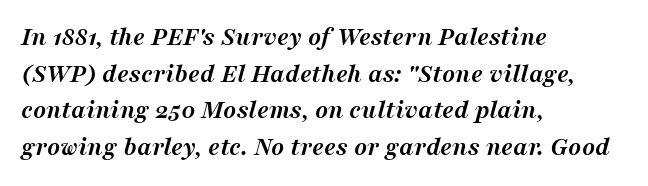
The image shows 27 px bold type, italic (leaning right); set left-aligned, normal line spacing (1.36x), normal letter spacing, not underlined.
